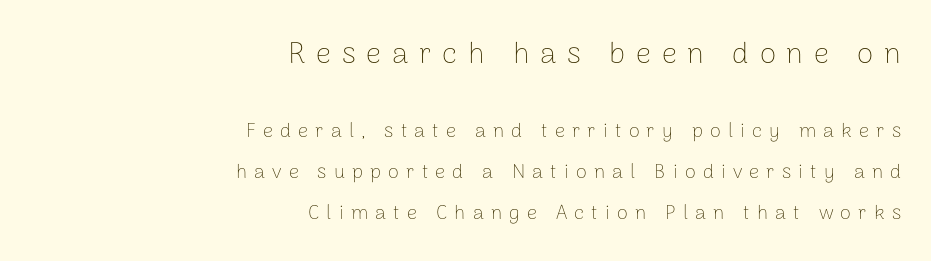
Q: Is the text bold? A: No.
Q: Is the text italic (slanted)? A: No, it is upright.
Q: Is the typeface a serif or a sans-serif typeface? A: Sans-serif.
Q: Is the text underlined? A: No.
Q: How is the paragraph aligned? A: Right-aligned.
Q: Is the spacing between letters normal or unusually wide? A: Unusually wide.
Q: Is the spacing between lines tight, normal or loose? A: Loose.
Q: Which block of text is set in a larger size, the first (top) or the second (bottom)? A: The first (top) one.
Q: Width (condensed, normal, or wide)? A: Normal.
Q: Stroke contrast? A: Low.
Q: x-height? A: Medium.
Q: Monospaced? A: No.
